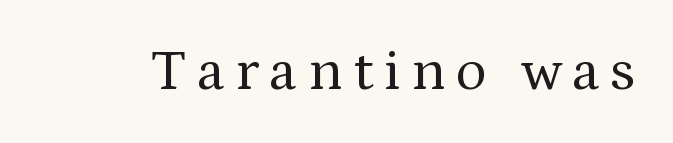
Q: Is the text bold? A: No.
Q: Is the text italic (slanted)? A: No, it is upright.
Q: Is the typeface a serif or a sans-serif typeface? A: Serif.
Q: Is the text underlined? A: No.
Q: Width (condensed, normal, or wide)? A: Normal.
Q: Stroke contrast? A: Medium.
Q: x-height? A: Medium.
Q: Monospaced? A: No.
